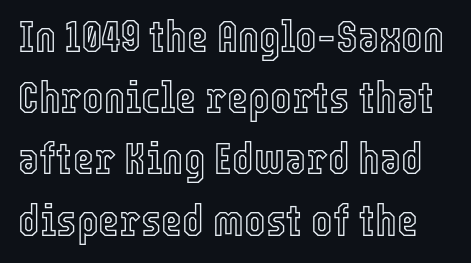
A typesetter would call this zero additional tracking. The passage shown is typed in a proportional face where columns would drift. Anything drawn beneath the words? Only blank space. Each new line begins a customary step beneath the previous one.
